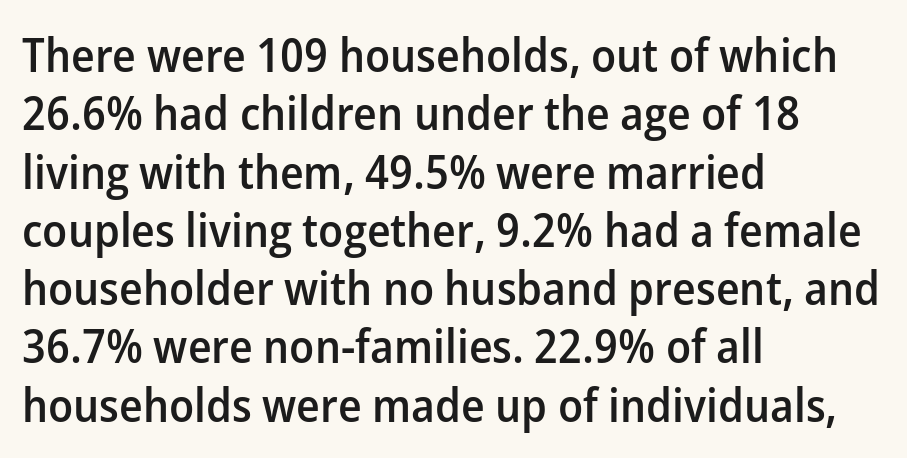
{"serif": "no", "italic": "no", "bold": "semi", "weight": "semibold", "width": "normal", "stroke_contrast": "low", "x_height": "medium", "monospaced": "no", "underline": "no", "align": "left", "line_spacing_ratio": 1.24, "letter_spacing": "normal", "letter_spacing_em": 0.0, "glyph_px": 47}
